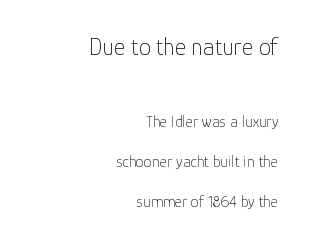
Interline gaps are noticeably wide in this sample. The axis of the letterforms is exactly vertical. In this sample the first text group is rendered at the bigger scale. The weight tops out at a normal text grade. Inter-character spacing is left at the font's built-in metrics.
